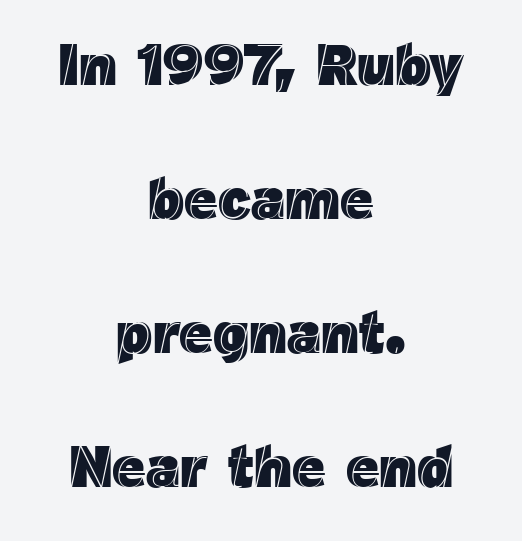
No italicization has been applied; the sample stays upright. One-word summary of the alignment: center. Compared with typical paragraphs, the rows here are farther apart. Just letters on the line, the space beneath them empty. Letter spacing: default. You could not count columns in this text — the font is proportionally spaced.
